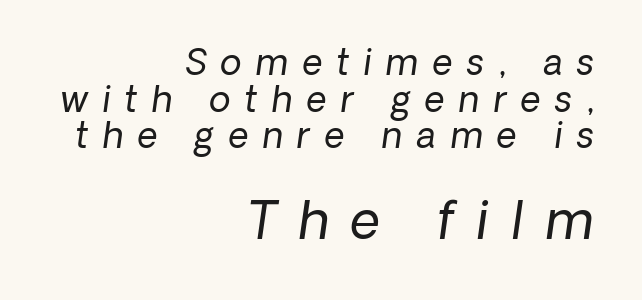
{"italic": "yes", "lean": "right", "slant_degrees": 8, "bold": "no", "weight": "regular", "width": "normal", "stroke_contrast": "low", "x_height": "medium", "monospaced": "no", "underline": "no", "align": "right", "line_spacing": "tight", "line_spacing_ratio": 1.05, "letter_spacing": "wide", "letter_spacing_em": 0.41, "larger_block": "second", "size_ratio": 1.49, "glyph_px": 52}
